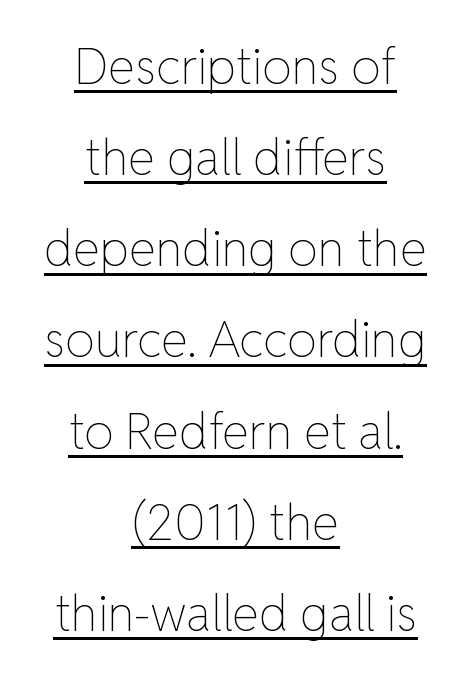
{"italic": "no", "bold": "no", "weight": "thin", "width": "normal", "stroke_contrast": "low", "x_height": "medium", "monospaced": "no", "underline": "yes", "align": "center", "line_spacing_ratio": 1.86, "letter_spacing": "normal", "letter_spacing_em": 0.0, "glyph_px": 49}
